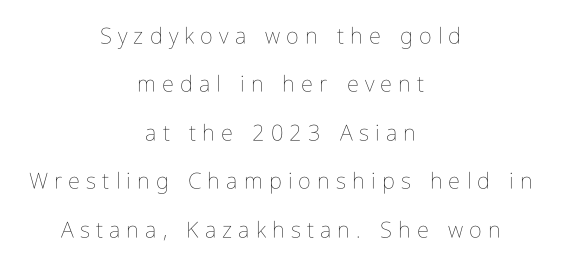
The face used here is rendered with a markedly widened letterfit. Stem width sits at or under what a default text font uses. The lines are spread far apart with generous leading. A bare baseline throughout the passage. Is there any slant? The stems are plumb. Teacher's note: observe the equal gaps on both sides — that is centered alignment.
